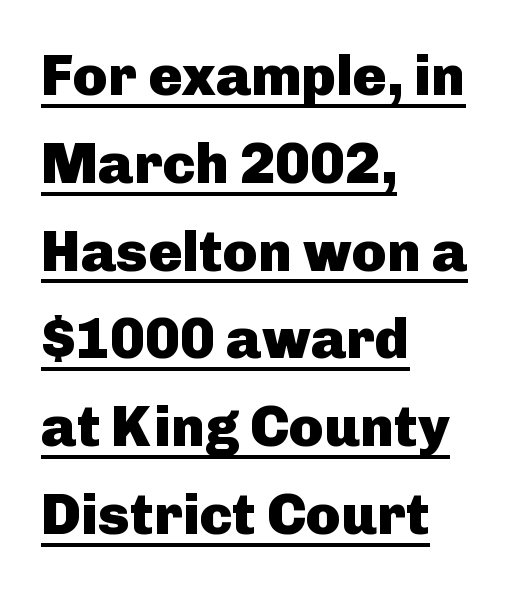
This rendering employs a face without finishing strokes, i.e., a sans-serif. You could not count columns in this text — the font is proportionally spaced. The rows are spaced the way most documents space them. You can see a thin bar hugging the bottom of the glyphs. The face used here has the dense, thick strokes of a bold.
